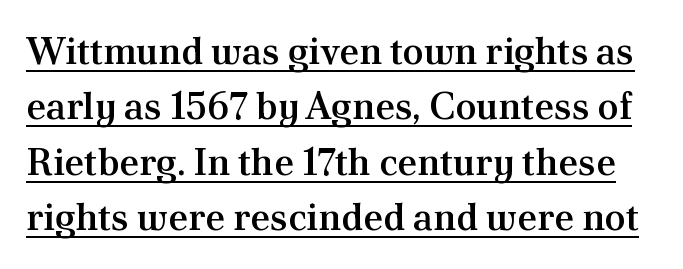
Q: Is the text bold? A: Semi-bold.
Q: Is the text italic (slanted)? A: No, it is upright.
Q: Is the typeface a serif or a sans-serif typeface? A: Serif.
Q: Is the text underlined? A: Yes.
Q: Is the spacing between letters normal or unusually wide? A: Normal.
Q: Is the spacing between lines tight, normal or loose? A: Normal.
Q: Width (condensed, normal, or wide)? A: Normal.
Q: Stroke contrast? A: Medium.
Q: x-height? A: Small.
Q: Monospaced? A: No.
